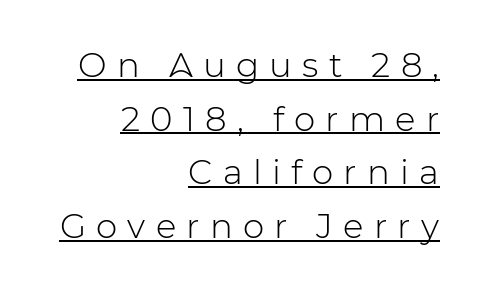
The image shows 34 px light sans-serif type, upright; set right-aligned, normal line spacing (1.58x), unusually wide letter spacing (+0.3 em), underlined; low stroke contrast and a medium x-height.
